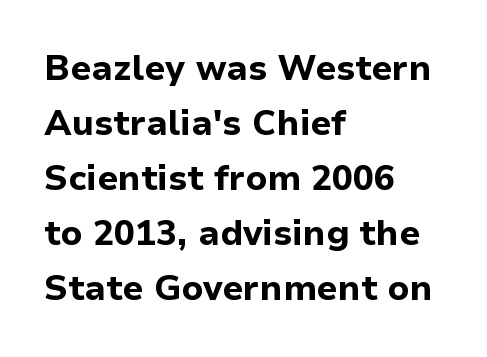
{"serif": "no", "italic": "no", "bold": "yes", "weight": "bold", "width": "normal", "stroke_contrast": "low", "x_height": "medium", "monospaced": "no", "underline": "no", "align": "left", "line_spacing": "normal", "line_spacing_ratio": 1.57, "letter_spacing": "normal", "letter_spacing_em": 0.0, "glyph_px": 35}
